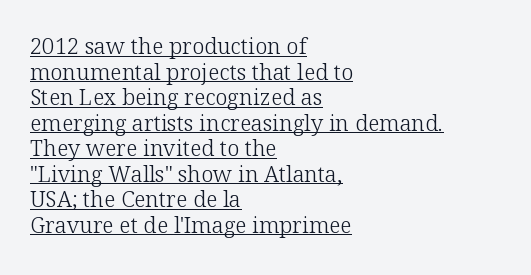
Q: Is the text bold? A: No.
Q: Is the text italic (slanted)? A: No, it is upright.
Q: Is the text underlined? A: Yes.
Q: How is the paragraph aligned? A: Left-aligned.
Q: Is the spacing between letters normal or unusually wide? A: Normal.
